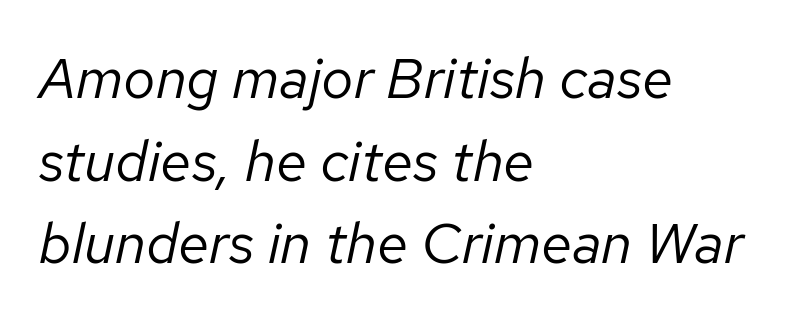
Note the varied advance widths — an 'i' is clearly narrower than an 'm'. Baseline-to-baseline distance is the conventional proportion of letter height. The line texture is even and compact thanks to regular tracking. Lines of text with bare space underneath.
